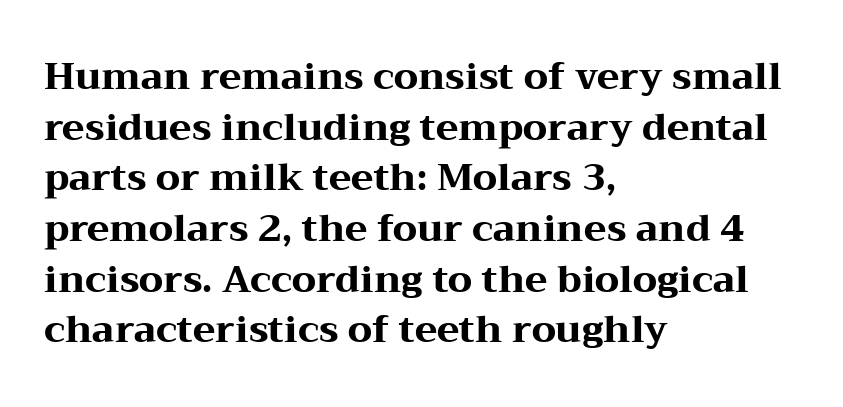
The rendering uses a bold face; every stroke is thick and dark. Looks like regular typesetting: each glyph gets only the width it needs. This is the regular roman posture of the typeface. The type family on display is of the serif kind. Anything drawn beneath the words? Only blank space. This rendering uses left alignment, leaving the right contour irregular.
